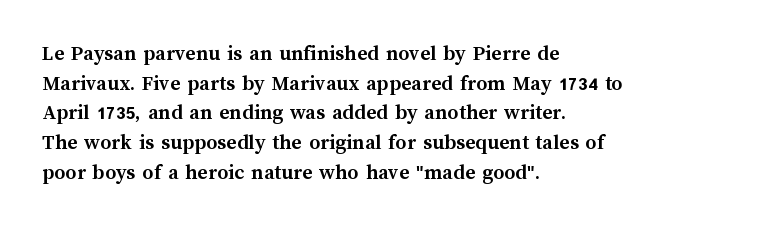
Caption: standard tracking, unaltered. Bold? Absolutely — the strokes are thick and heavy. Where is the straight margin? On the left. The line-height multiplier appears to be the usual default. Underlining? Definitely not there. Upright lettering throughout.
